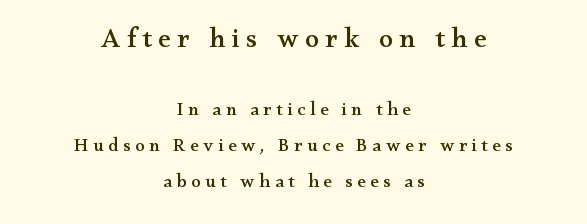
The string is rendered with underlining switched off. Successive baselines arrive slowly, with a big drop between each. Varying glyph widths throughout — classic text-font behaviour. Look at the tracking — it's clearly loosened, letters drifting apart. Ordinary non-slanted type is in use. If you squint, the top block still reads clearly — it's the larger of the two.
